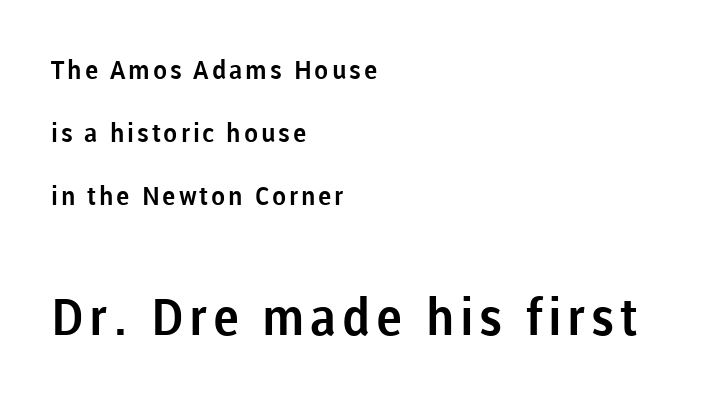
Varying glyph widths throughout — classic text-font behaviour. Which of the two is more prominent by size? The second, at the bottom. Does the leading feel generous? Absolutely, it's lavish. Ascenders rise straight up at ninety degrees. A classic flush-left, rag-right setting is used for this passage.
